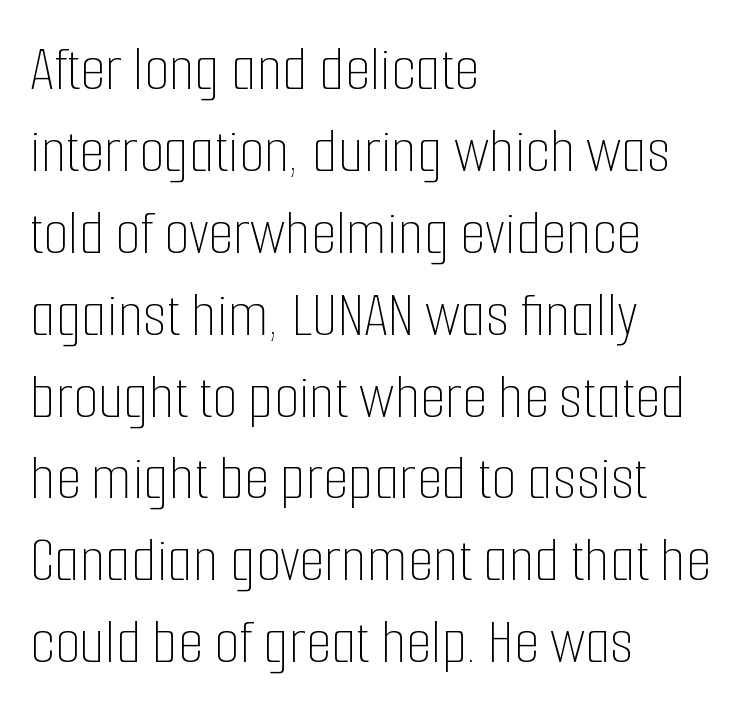
Q: Is the text bold? A: No.
Q: Is the text italic (slanted)? A: No, it is upright.
Q: Is the text underlined? A: No.
Q: How is the paragraph aligned? A: Left-aligned.
Q: Is the spacing between letters normal or unusually wide? A: Normal.
Q: Is the spacing between lines tight, normal or loose? A: Normal.
Q: Width (condensed, normal, or wide)? A: Condensed.
Q: Stroke contrast? A: Low.
Q: x-height? A: Medium.
Q: Monospaced? A: No.
